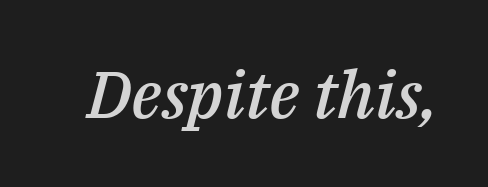
Q: Is the text bold? A: Semi-bold.
Q: Is the text italic (slanted)? A: Yes, it leans right by about 14 degrees.
Q: Is the text underlined? A: No.
Q: Is the spacing between letters normal or unusually wide? A: Normal.
Q: Width (condensed, normal, or wide)? A: Normal.
Q: Stroke contrast? A: Medium.
Q: x-height? A: Medium.
Q: Monospaced? A: No.
